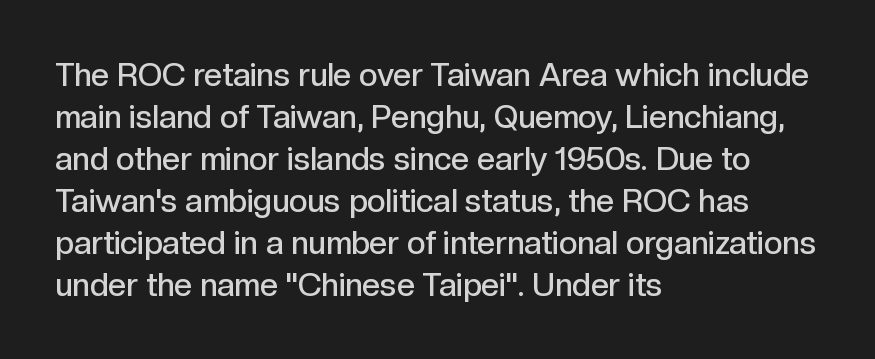
The image shows 32 px semibold sans-serif type, upright; set left-aligned, normal line spacing (1.31x), normal letter spacing, not underlined; a medium x-height.
